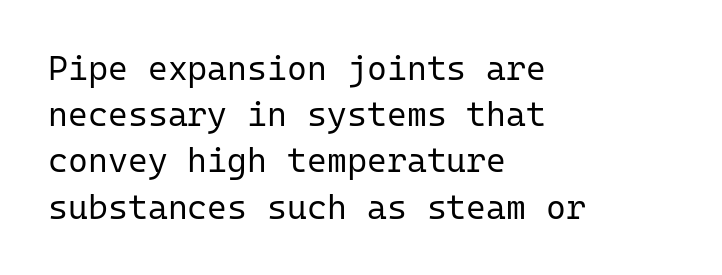
Q: Is the text bold? A: No.
Q: Is the text italic (slanted)? A: No, it is upright.
Q: Is the typeface a serif or a sans-serif typeface? A: Sans-serif.
Q: Is the text underlined? A: No.
Q: How is the paragraph aligned? A: Left-aligned.
Q: Is the spacing between letters normal or unusually wide? A: Normal.
Q: Is the spacing between lines tight, normal or loose? A: Normal.
Q: Width (condensed, normal, or wide)? A: Normal.
Q: Stroke contrast? A: Low.
Q: x-height? A: Medium.
Q: Monospaced? A: Yes.
